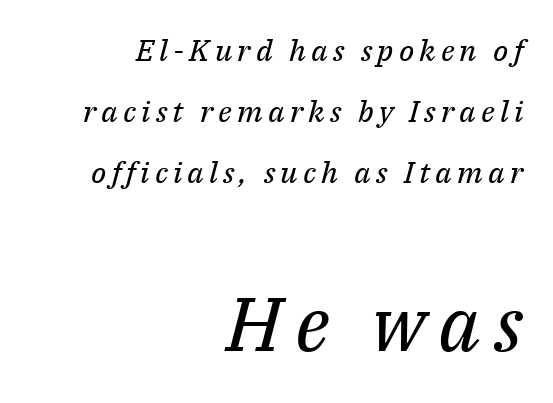
{"serif": "yes", "italic": "yes", "lean": "right", "slant_degrees": 14, "bold": "no", "weight": "regular", "width": "normal", "stroke_contrast": "medium", "x_height": "medium", "monospaced": "no", "underline": "no", "align": "right", "line_spacing": "loose", "line_spacing_ratio": 2.03, "larger_block": "second", "size_ratio": 2.53, "glyph_px": 76}
